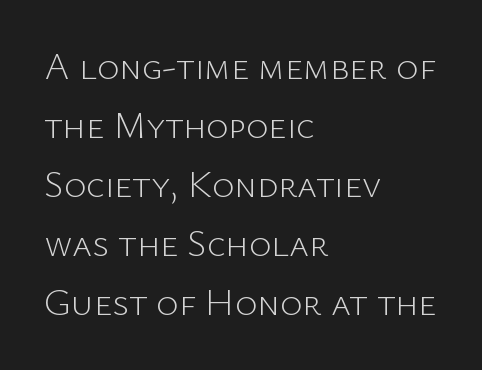
The image shows 38 px light sans-serif type, upright; set left-aligned, normal line spacing (1.55x), normal letter spacing, not underlined; low stroke contrast and a medium x-height.
